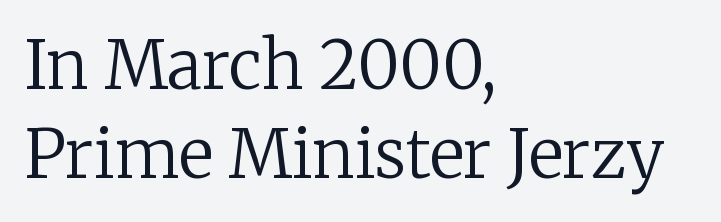
Q: Is the text bold? A: No.
Q: Is the text italic (slanted)? A: No, it is upright.
Q: Is the typeface a serif or a sans-serif typeface? A: Serif.
Q: Is the text underlined? A: No.
Q: How is the paragraph aligned? A: Left-aligned.
Q: Is the spacing between letters normal or unusually wide? A: Normal.
Q: Is the spacing between lines tight, normal or loose? A: Normal.
Q: Width (condensed, normal, or wide)? A: Normal.
Q: Stroke contrast? A: Low.
Q: x-height? A: Medium.
Q: Monospaced? A: No.
